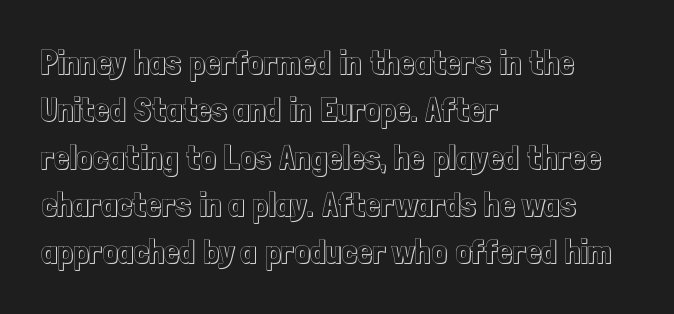
{"italic": "no", "width": "condensed", "x_height": "medium", "monospaced": "no", "underline": "no", "align": "left", "line_spacing": "normal", "line_spacing_ratio": 1.39, "letter_spacing": "normal", "letter_spacing_em": 0.0, "glyph_px": 34}
